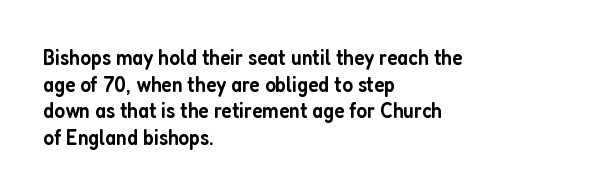
{"italic": "no", "bold": "semi", "underline": "no", "align": "left", "line_spacing_ratio": 1.21, "letter_spacing": "normal", "letter_spacing_em": 0.0, "glyph_px": 22}
